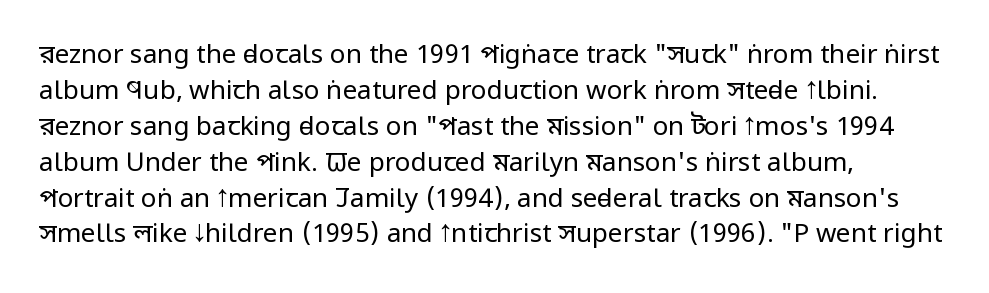
The characters are drawn with everyday or finer stroke widths. Line beginnings align vertically; line endings do not. Rule under the text: the space is simply empty. Words appear dense and cohesive because spacing is normal. Whoever set this chose a conventional vertical rhythm. Rendered with straight, roman letterforms.
